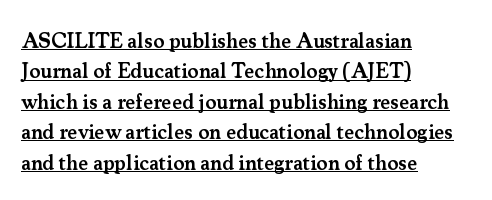
{"italic": "no", "bold": "semi", "underline": "yes", "align": "left", "line_spacing": "normal", "line_spacing_ratio": 1.45, "letter_spacing": "normal", "letter_spacing_em": 0.0, "glyph_px": 21}
